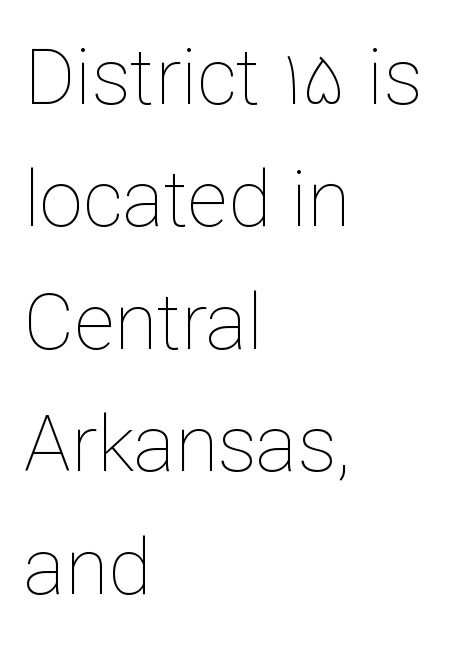
The image shows 78 px thin type, upright; set left-aligned, normal line spacing (1.57x), normal letter spacing, not underlined; low stroke contrast and a medium x-height.
